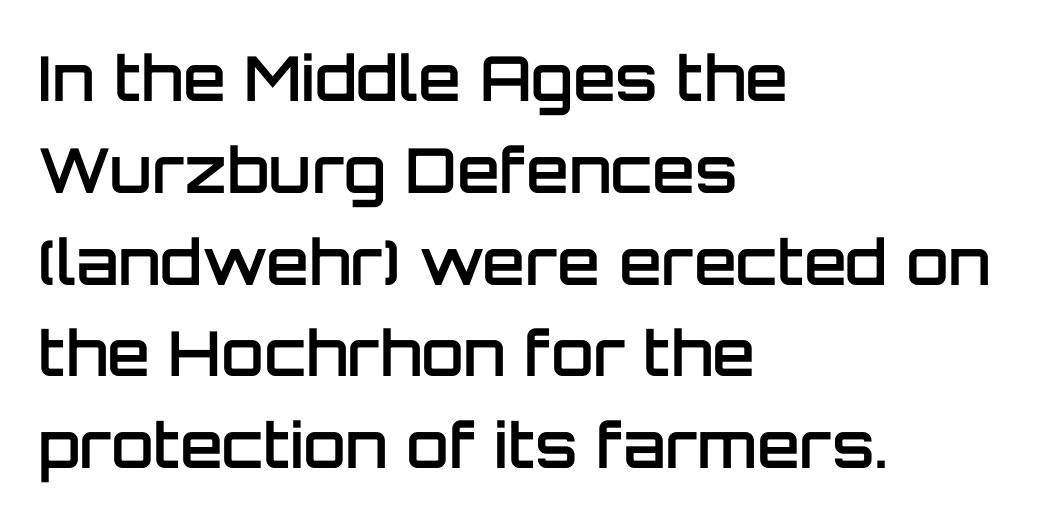
Q: Is the text bold? A: Semi-bold.
Q: Is the text italic (slanted)? A: No, it is upright.
Q: Is the typeface a serif or a sans-serif typeface? A: Sans-serif.
Q: Is the text underlined? A: No.
Q: How is the paragraph aligned? A: Left-aligned.
Q: Is the spacing between letters normal or unusually wide? A: Normal.
Q: Is the spacing between lines tight, normal or loose? A: Normal.
Q: Width (condensed, normal, or wide)? A: Normal.
Q: Stroke contrast? A: Low.
Q: x-height? A: Large.
Q: Monospaced? A: No.
